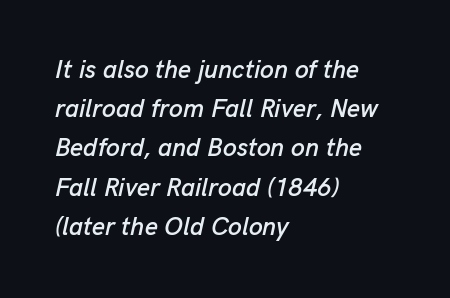
{"italic": "yes", "lean": "right", "slant_degrees": 13, "underline": "no", "align": "left", "line_spacing": "normal", "line_spacing_ratio": 1.57, "letter_spacing": "normal", "letter_spacing_em": 0.0, "glyph_px": 25}
